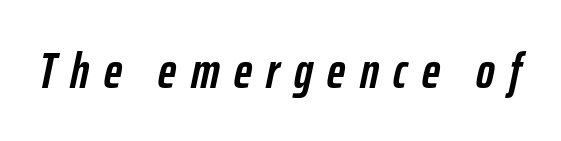
The image shows 50 px semibold, condensed type, italic (leaning right); set unusually wide letter spacing (+0.29 em), not underlined; low stroke contrast and a medium x-height.
